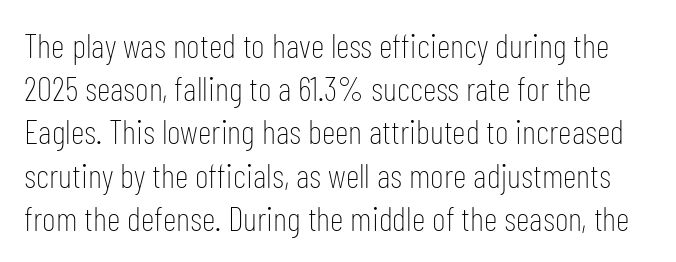
The image shows 34 px thin, condensed sans-serif type, upright; set normal line spacing (1.27x), normal letter spacing, not underlined; low stroke contrast and a medium x-height.
